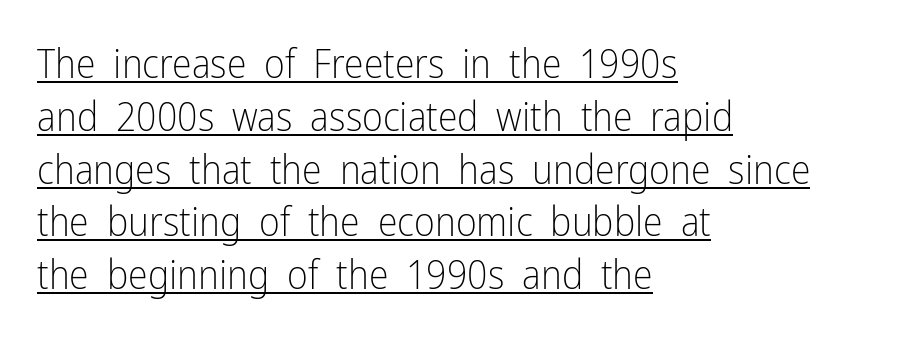
Q: Is the text bold? A: No.
Q: Is the text italic (slanted)? A: No, it is upright.
Q: Is the typeface a serif or a sans-serif typeface? A: Sans-serif.
Q: Is the text underlined? A: Yes.
Q: How is the paragraph aligned? A: Left-aligned.
Q: Is the spacing between letters normal or unusually wide? A: Normal.
Q: Is the spacing between lines tight, normal or loose? A: Normal.
Q: Width (condensed, normal, or wide)? A: Condensed.
Q: Stroke contrast? A: Low.
Q: x-height? A: Medium.
Q: Monospaced? A: No.
